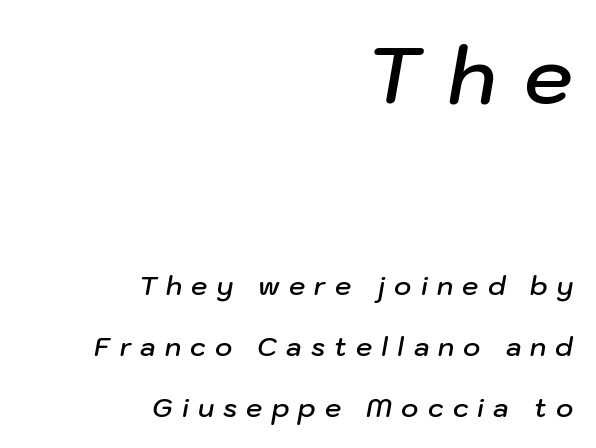
Here the first block reads like a headline and the second like body copy. The letters advance in unequal steps, a hallmark of proportional type. The tracking reads as deliberately expanded to a designer's eye. Compared with a flush-left layout, this one pins lines to the opposite, right side. Quick note: underline off.
